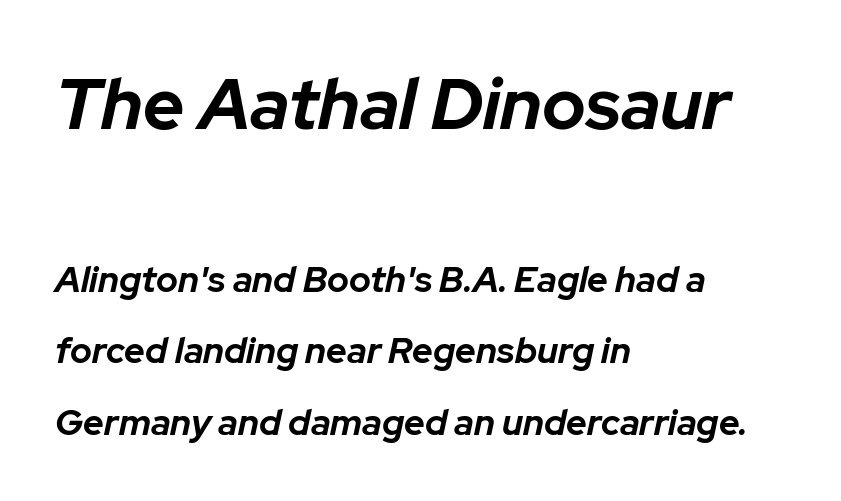
The compositor pushed each line to the left boundary. The typography opts for an oblique posture over an upright one. The initial chunk of copy outweighs the following chunk in type size. The rendering uses a bold face; every stroke is thick and dark. This block would shrink considerably if given ordinary leading; it's expanded now.
